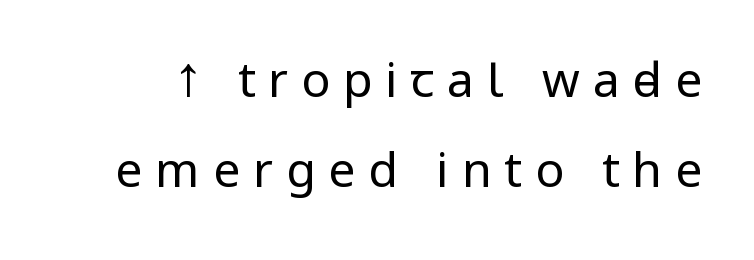
{"serif": "no", "italic": "no", "bold": "no", "weight": "regular", "width": "condensed", "stroke_contrast": "low", "x_height": "large", "monospaced": "no", "underline": "no", "line_spacing_ratio": 1.88, "letter_spacing": "wide", "letter_spacing_em": 0.27, "glyph_px": 48}
